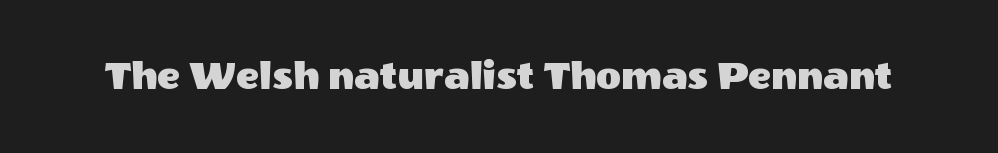
Q: Is the text italic (slanted)? A: No, it is upright.
Q: Is the typeface a serif or a sans-serif typeface? A: Sans-serif.
Q: Is the text underlined? A: No.
Q: Is the spacing between letters normal or unusually wide? A: Normal.
Q: Width (condensed, normal, or wide)? A: Normal.
Q: x-height? A: Large.
Q: Monospaced? A: No.
